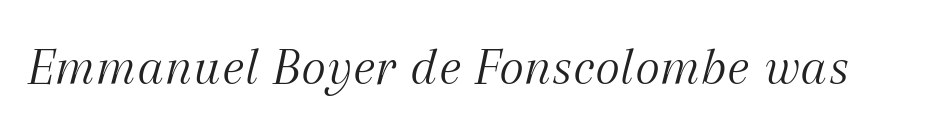
Q: Is the text bold? A: No.
Q: Is the text italic (slanted)? A: Yes, it leans right by about 12 degrees.
Q: Is the typeface a serif or a sans-serif typeface? A: Serif.
Q: Is the text underlined? A: No.
Q: Is the spacing between letters normal or unusually wide? A: Normal.
Q: Width (condensed, normal, or wide)? A: Normal.
Q: Stroke contrast? A: Medium.
Q: x-height? A: Medium.
Q: Monospaced? A: No.
